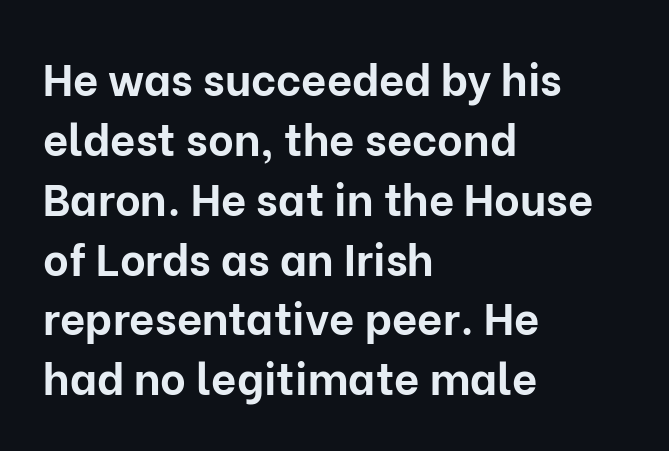
Q: Is the text bold? A: Yes.
Q: Is the text italic (slanted)? A: No, it is upright.
Q: Is the typeface a serif or a sans-serif typeface? A: Sans-serif.
Q: Is the text underlined? A: No.
Q: How is the paragraph aligned? A: Left-aligned.
Q: Is the spacing between letters normal or unusually wide? A: Normal.
Q: Is the spacing between lines tight, normal or loose? A: Normal.
Q: Width (condensed, normal, or wide)? A: Normal.
Q: Stroke contrast? A: Low.
Q: x-height? A: Medium.
Q: Monospaced? A: No.
